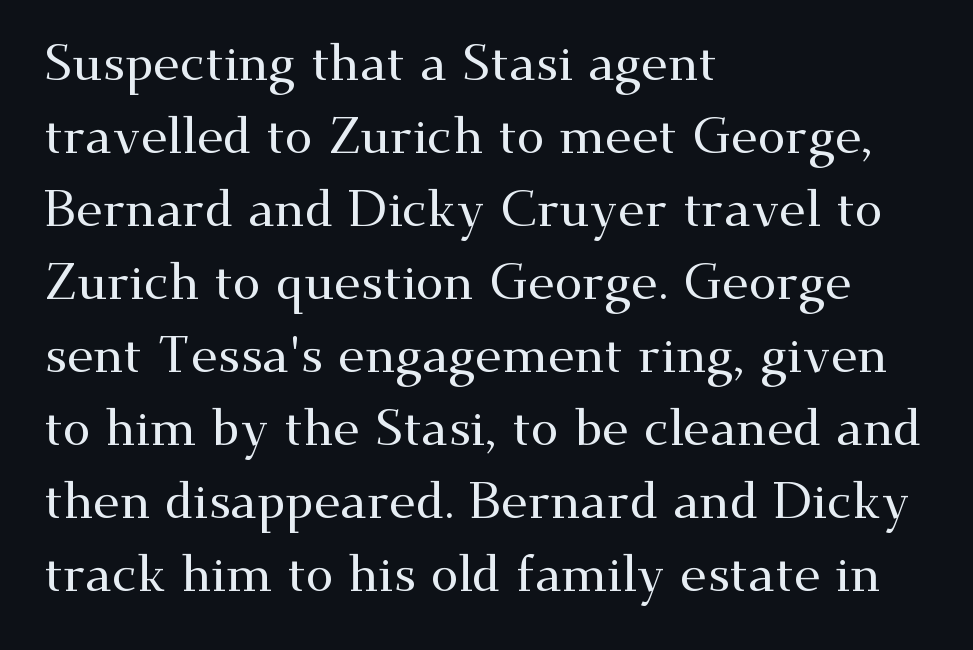
Q: Is the text italic (slanted)? A: No, it is upright.
Q: Is the typeface a serif or a sans-serif typeface? A: Serif.
Q: Is the text underlined? A: No.
Q: How is the paragraph aligned? A: Left-aligned.
Q: Is the spacing between letters normal or unusually wide? A: Normal.
Q: Is the spacing between lines tight, normal or loose? A: Normal.
Q: Width (condensed, normal, or wide)? A: Wide.
Q: Stroke contrast? A: Medium.
Q: x-height? A: Small.
Q: Monospaced? A: No.
